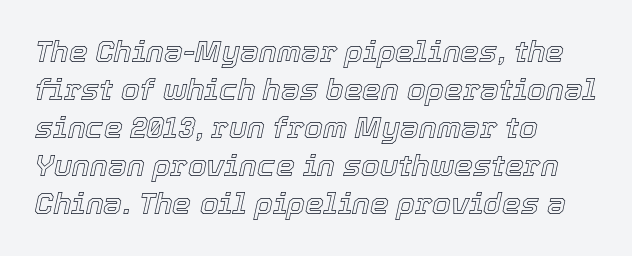
The image shows 30 px text type, italic (leaning right); set left-aligned, normal line spacing (1.27x), normal letter spacing, not underlined; a medium x-height.
